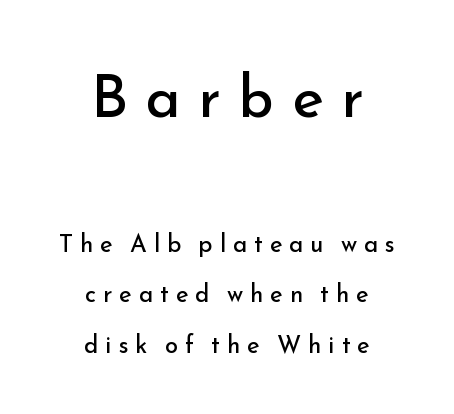
The image shows 60 px regular-weight sans-serif type, upright; set centered, loose line spacing (2.1x), unusually wide letter spacing (+0.29 em), not underlined; the first (top) block is 2.5x larger; low stroke contrast and a small x-height.
